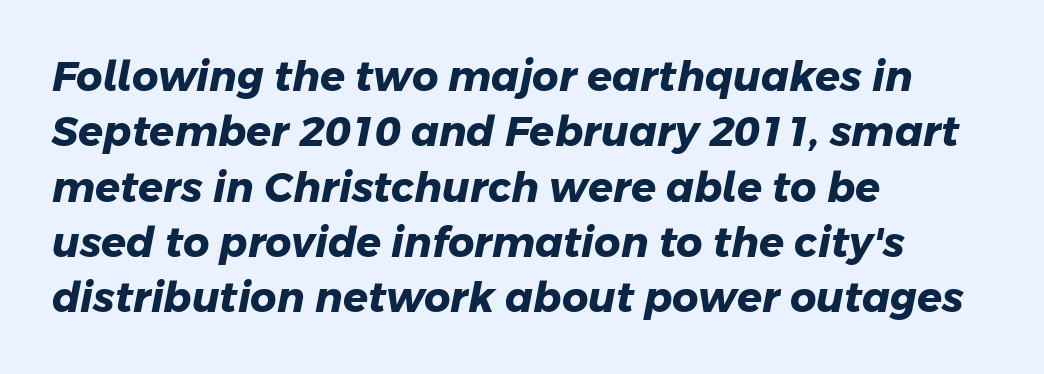
Q: Is the text bold? A: Yes.
Q: Is the typeface a serif or a sans-serif typeface? A: Sans-serif.
Q: Is the text underlined? A: No.
Q: How is the paragraph aligned? A: Left-aligned.
Q: Is the spacing between letters normal or unusually wide? A: Normal.
Q: Is the spacing between lines tight, normal or loose? A: Normal.
Q: Width (condensed, normal, or wide)? A: Normal.
Q: Stroke contrast? A: Low.
Q: x-height? A: Medium.
Q: Monospaced? A: No.
